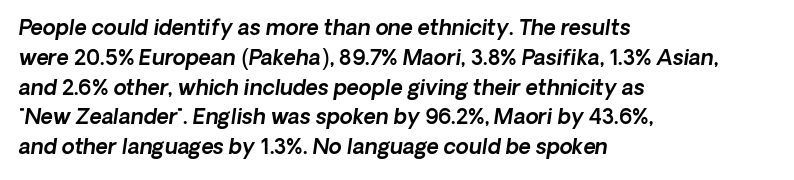
Letter spacing: default. Line beginnings align vertically; line endings do not. Beneath every word, the page is bare. These lines were composed using italics. One glance says typical: line gaps are just what's usual.
